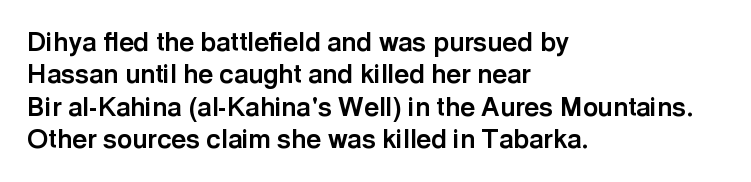
The image shows 26 px bold type, upright; set left-aligned, normal line spacing (1.25x), normal letter spacing, not underlined.
